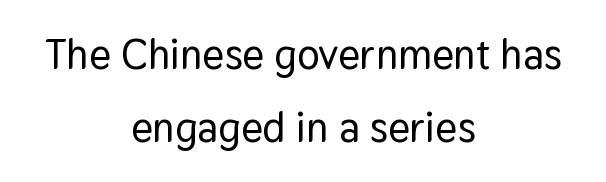
Where is the straight margin? There isn't one; the lines are centered. Only glyphs here, with clear space below each row. Letterform terminals end flat and unadorned throughout the passage. If you drew a line through each stem, it would be perfectly vertical. The rendering keeps characters at their native spacing. Proportional: the letters do not fall into vertical columns.
